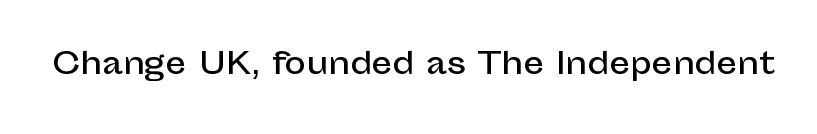
Q: Is the text italic (slanted)? A: No, it is upright.
Q: Is the typeface a serif or a sans-serif typeface? A: Sans-serif.
Q: Is the text underlined? A: No.
Q: Is the spacing between letters normal or unusually wide? A: Normal.
Q: Width (condensed, normal, or wide)? A: Normal.
Q: Stroke contrast? A: Low.
Q: x-height? A: Medium.
Q: Monospaced? A: No.
